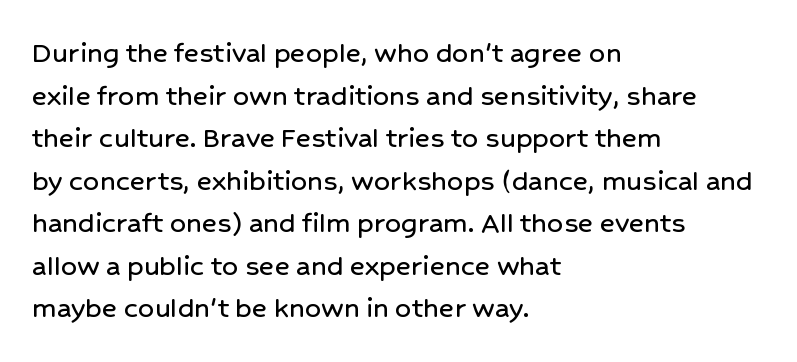
Every character sits straight up, as roman type does. Think of a printed novel: that variable character pitch is what you see here. Decoration check: the copy has no underline. Is there much room between lines? A standard amount, neither cramped nor airy. The characters display no serif detailing; their extremities are plain. Observe the ordinary spacing: letters are neighbours, not strangers.
